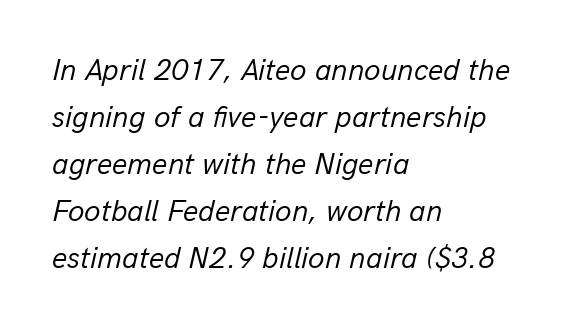
Q: Is the text bold? A: No.
Q: Is the text italic (slanted)? A: Yes, it leans right by about 13 degrees.
Q: Is the text underlined? A: No.
Q: How is the paragraph aligned? A: Left-aligned.
Q: Is the spacing between letters normal or unusually wide? A: Normal.
Q: Is the spacing between lines tight, normal or loose? A: Normal.
Q: Width (condensed, normal, or wide)? A: Normal.
Q: Stroke contrast? A: Low.
Q: x-height? A: Medium.
Q: Monospaced? A: No.
